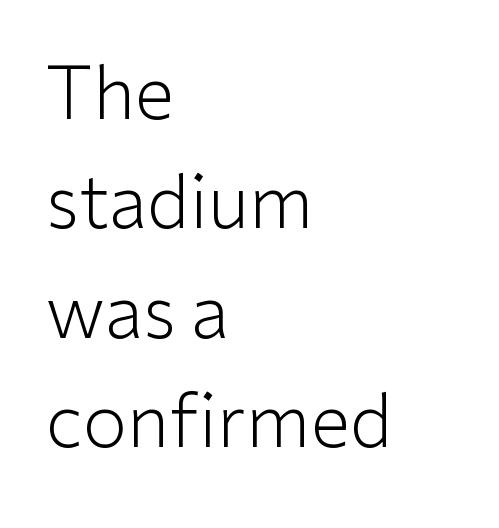
The image shows 72 px light sans-serif type, upright; set left-aligned, normal line spacing (1.52x), normal letter spacing, not underlined; low stroke contrast and a medium x-height.
